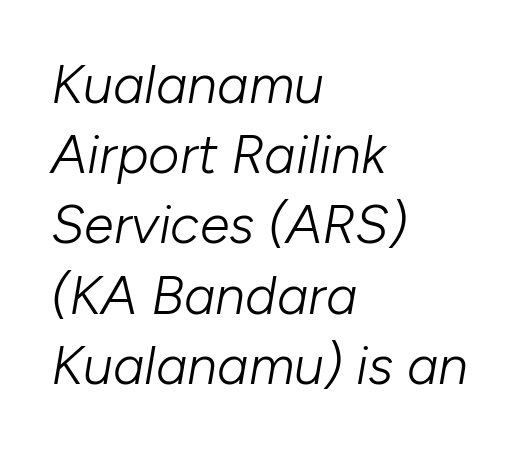
Q: Is the text bold? A: No.
Q: Is the text italic (slanted)? A: Yes, it leans right by about 10 degrees.
Q: Is the text underlined? A: No.
Q: How is the paragraph aligned? A: Left-aligned.
Q: Is the spacing between letters normal or unusually wide? A: Normal.
Q: Is the spacing between lines tight, normal or loose? A: Normal.
Q: Width (condensed, normal, or wide)? A: Normal.
Q: Stroke contrast? A: Low.
Q: x-height? A: Medium.
Q: Monospaced? A: No.
